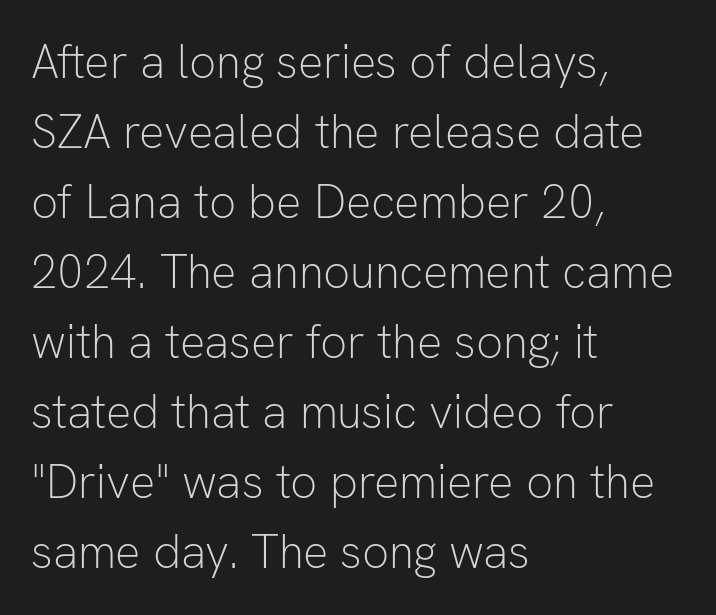
Q: Is the text bold? A: No.
Q: Is the text italic (slanted)? A: No, it is upright.
Q: Is the typeface a serif or a sans-serif typeface? A: Sans-serif.
Q: Is the text underlined? A: No.
Q: How is the paragraph aligned? A: Left-aligned.
Q: Is the spacing between letters normal or unusually wide? A: Normal.
Q: Is the spacing between lines tight, normal or loose? A: Normal.
Q: Width (condensed, normal, or wide)? A: Normal.
Q: Stroke contrast? A: Low.
Q: x-height? A: Medium.
Q: Monospaced? A: No.
